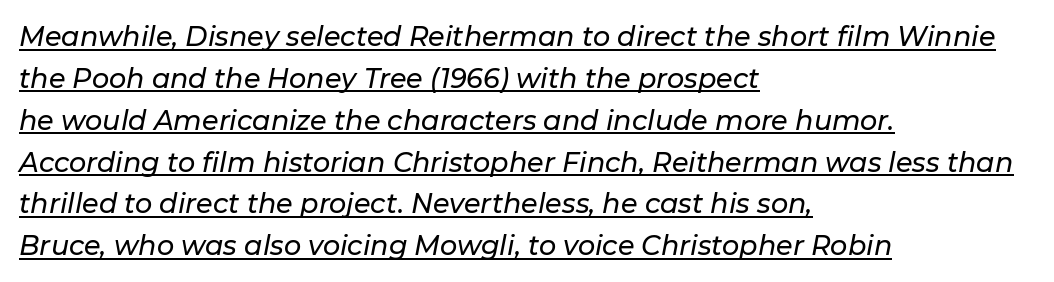
Q: Is the text italic (slanted)? A: Yes, it leans right by about 11 degrees.
Q: Is the text underlined? A: Yes.
Q: How is the paragraph aligned? A: Left-aligned.
Q: Is the spacing between letters normal or unusually wide? A: Normal.
Q: Is the spacing between lines tight, normal or loose? A: Normal.
